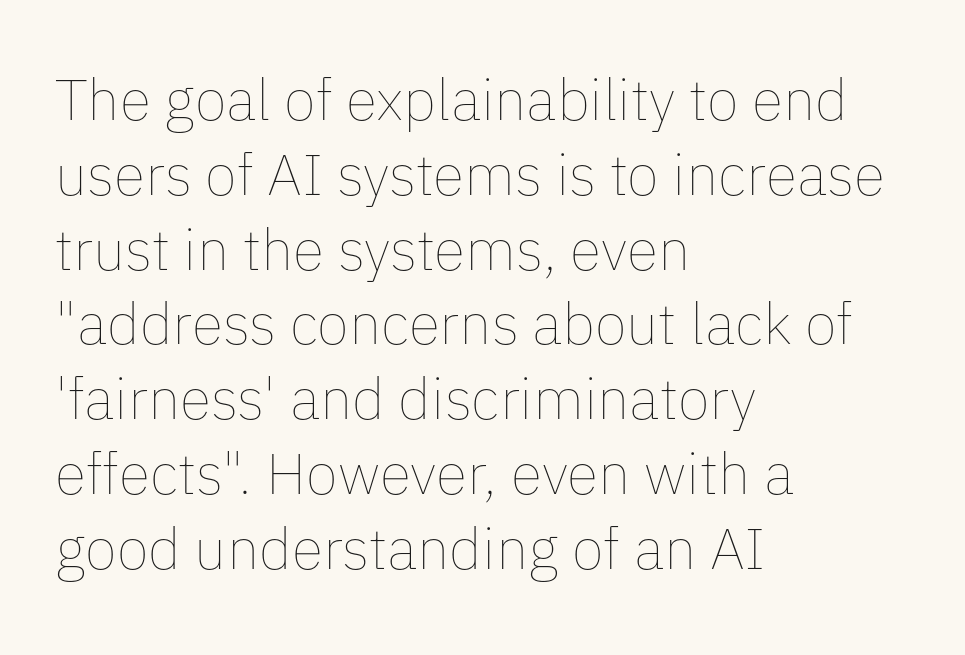
{"italic": "no", "bold": "no", "weight": "thin", "width": "normal", "stroke_contrast": "low", "x_height": "medium", "monospaced": "no", "underline": "no", "align": "left", "line_spacing": "normal", "line_spacing_ratio": 1.29, "letter_spacing": "normal", "letter_spacing_em": 0.0, "glyph_px": 58}
